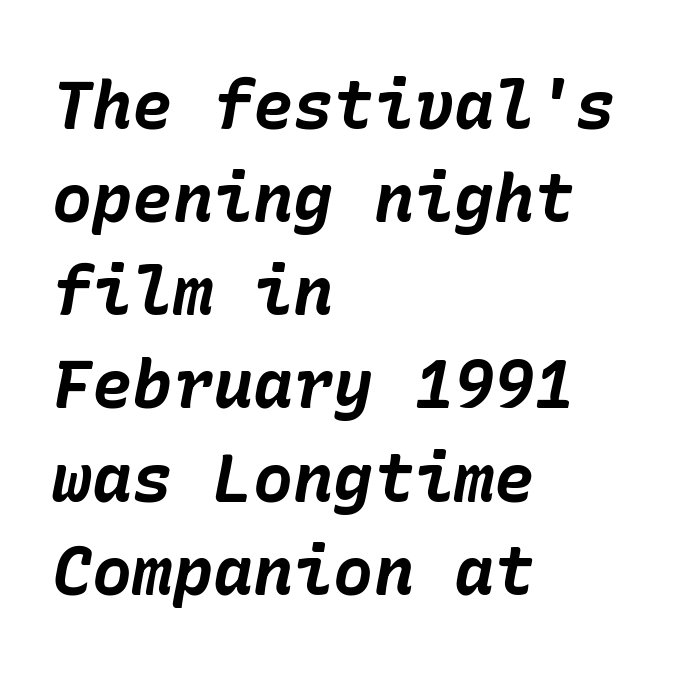
Q: Is the text bold? A: Yes.
Q: Is the text italic (slanted)? A: Yes, it leans right by about 10 degrees.
Q: Is the text underlined? A: No.
Q: How is the paragraph aligned? A: Left-aligned.
Q: Is the spacing between letters normal or unusually wide? A: Normal.
Q: Is the spacing between lines tight, normal or loose? A: Normal.
Q: Width (condensed, normal, or wide)? A: Normal.
Q: Stroke contrast? A: Low.
Q: x-height? A: Medium.
